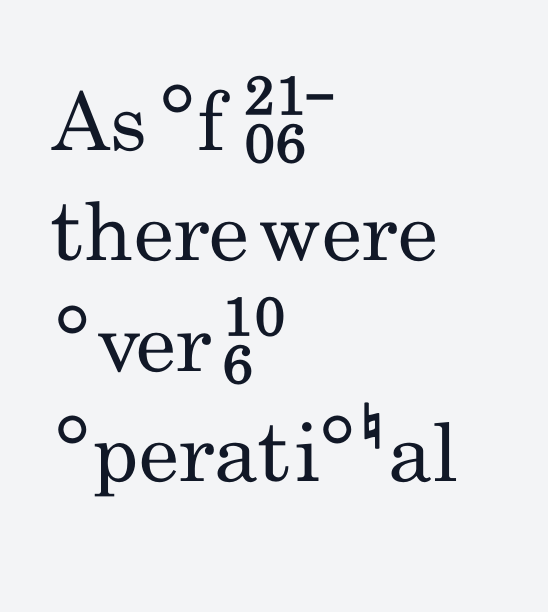
The space directly below the letters is spotless. Note the varied advance widths — an 'i' is clearly narrower than an 'm'. Letterform terminals end flat and unadorned throughout the passage. Stem width sits at or under what a default text font uses. How would I describe the line gaps? Plain and ordinary.
